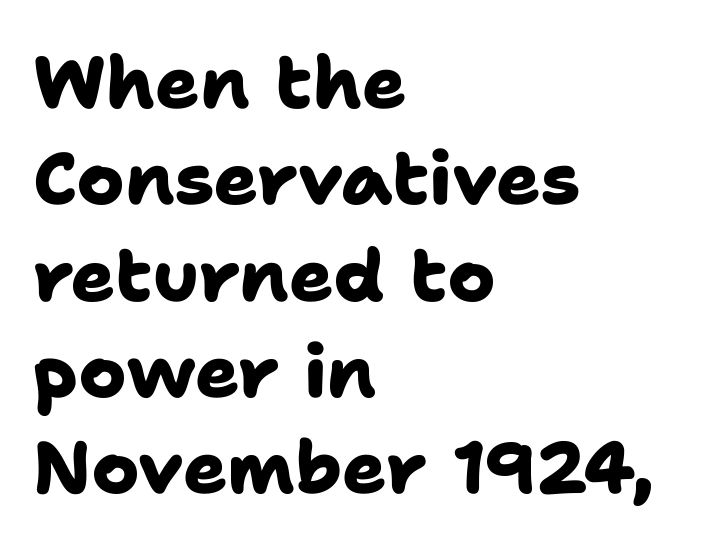
The image shows 73 px heavy sans-serif type; set left-aligned, normal line spacing (1.32x), normal letter spacing, not underlined; low stroke contrast and a medium x-height.
